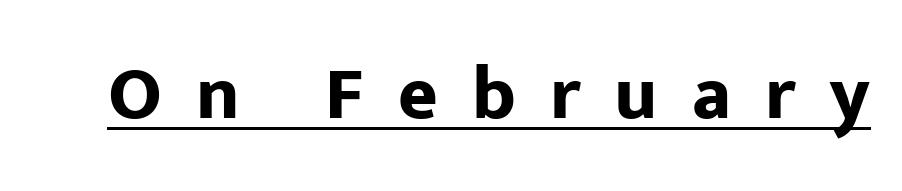
{"serif": "no", "italic": "no", "bold": "yes", "weight": "bold", "width": "normal", "stroke_contrast": "low", "x_height": "medium", "monospaced": "no", "underline": "yes", "letter_spacing": "wide", "letter_spacing_em": 0.45, "glyph_px": 76}
